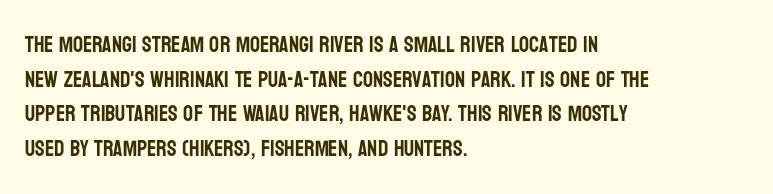
The setting favours the left margin, as ordinary paragraphs usually do. The letters stand straight up with perfectly vertical stems. Baseline-to-baseline distance is the conventional proportion of letter height. Beneath every word, the page is bare. Is the letter spacing exaggerated? No — it looks like the ordinary default.
